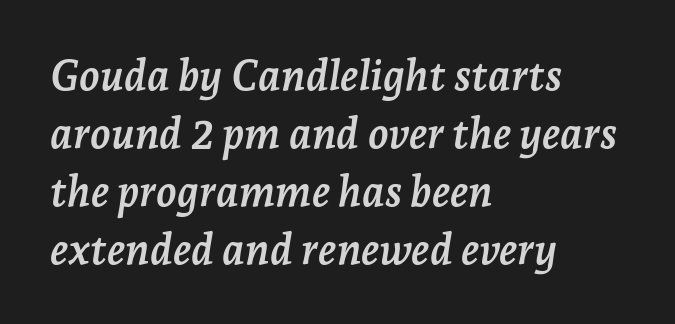
Q: Is the text bold? A: Yes.
Q: Is the text italic (slanted)? A: Yes, it leans right by about 7 degrees.
Q: Is the typeface a serif or a sans-serif typeface? A: Serif.
Q: Is the text underlined? A: No.
Q: How is the paragraph aligned? A: Left-aligned.
Q: Is the spacing between letters normal or unusually wide? A: Normal.
Q: Is the spacing between lines tight, normal or loose? A: Normal.
Q: Width (condensed, normal, or wide)? A: Normal.
Q: Stroke contrast? A: Low.
Q: x-height? A: Medium.
Q: Monospaced? A: No.
